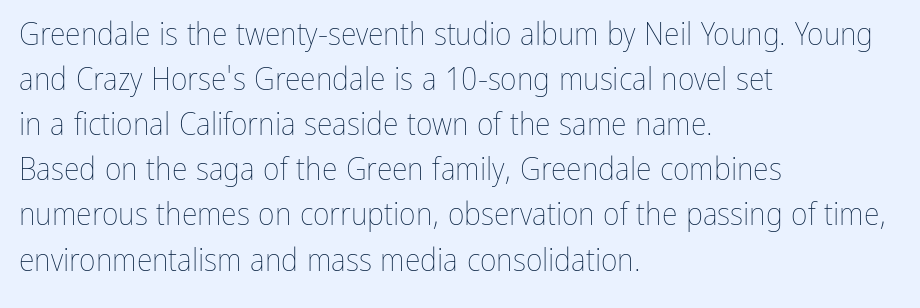
Q: Is the text bold? A: No.
Q: Is the text italic (slanted)? A: No, it is upright.
Q: Is the text underlined? A: No.
Q: How is the paragraph aligned? A: Left-aligned.
Q: Is the spacing between letters normal or unusually wide? A: Normal.
Q: Is the spacing between lines tight, normal or loose? A: Normal.
Q: Width (condensed, normal, or wide)? A: Condensed.
Q: Stroke contrast? A: Low.
Q: x-height? A: Medium.
Q: Monospaced? A: No.
